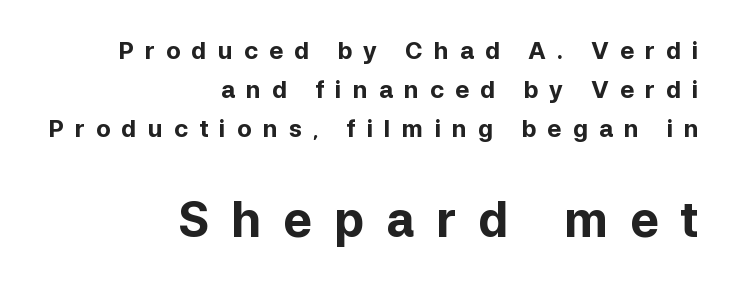
Q: Is the text bold? A: Yes.
Q: Is the text italic (slanted)? A: No, it is upright.
Q: Is the typeface a serif or a sans-serif typeface? A: Sans-serif.
Q: Is the text underlined? A: No.
Q: How is the paragraph aligned? A: Right-aligned.
Q: Is the spacing between letters normal or unusually wide? A: Unusually wide.
Q: Is the spacing between lines tight, normal or loose? A: Normal.
Q: Which block of text is set in a larger size, the first (top) or the second (bottom)? A: The second (bottom) one.
Q: Width (condensed, normal, or wide)? A: Normal.
Q: Stroke contrast? A: Low.
Q: x-height? A: Medium.
Q: Monospaced? A: No.
